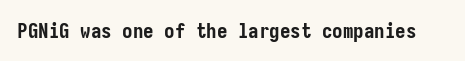
Q: Is the text bold? A: Yes.
Q: Is the text italic (slanted)? A: No, it is upright.
Q: Is the text underlined? A: No.
Q: Is the spacing between letters normal or unusually wide? A: Normal.
